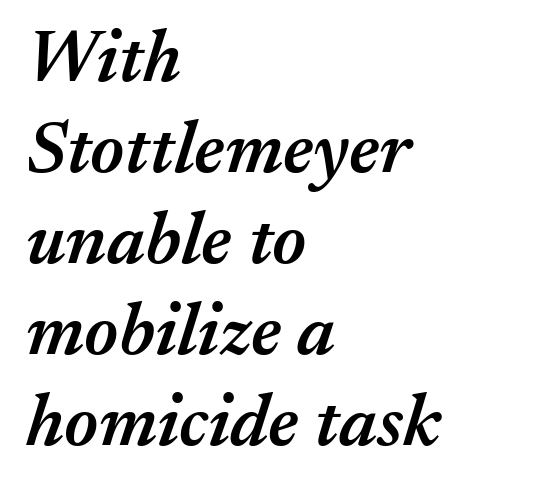
{"italic": "yes", "lean": "right", "slant_degrees": 17, "bold": "semi", "weight": "semibold", "width": "normal", "stroke_contrast": "medium", "x_height": "medium", "monospaced": "no", "underline": "no", "align": "left", "line_spacing_ratio": 1.23, "letter_spacing": "normal", "letter_spacing_em": 0.0, "glyph_px": 74}
